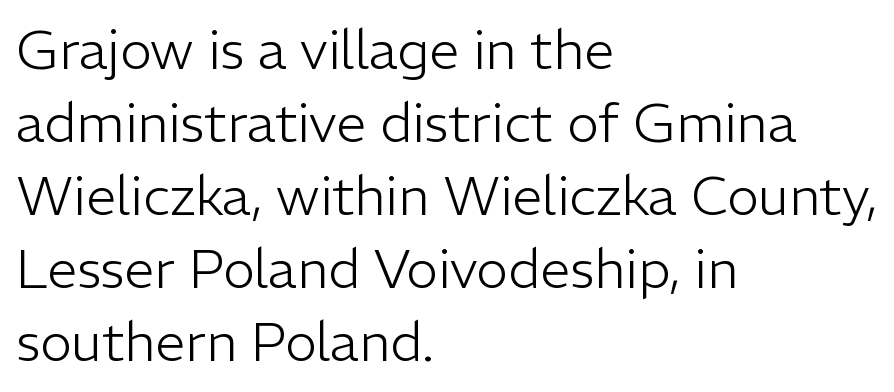
The image shows 54 px light sans-serif type, upright; set left-aligned, normal line spacing (1.35x), normal letter spacing, not underlined; low stroke contrast and a medium x-height.
